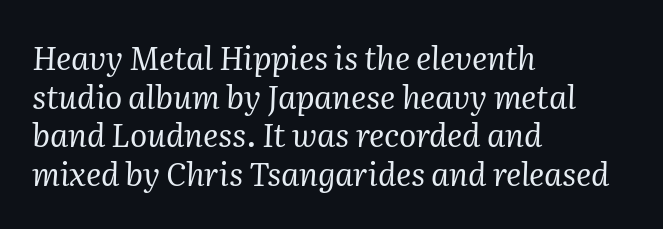
{"serif": "yes", "italic": "yes", "lean": "right", "slant_degrees": 2, "bold": "no", "weight": "regular", "width": "normal", "stroke_contrast": "medium", "x_height": "medium", "monospaced": "no", "underline": "no", "align": "left", "line_spacing_ratio": 1.21, "letter_spacing": "normal", "letter_spacing_em": 0.0, "glyph_px": 32}
